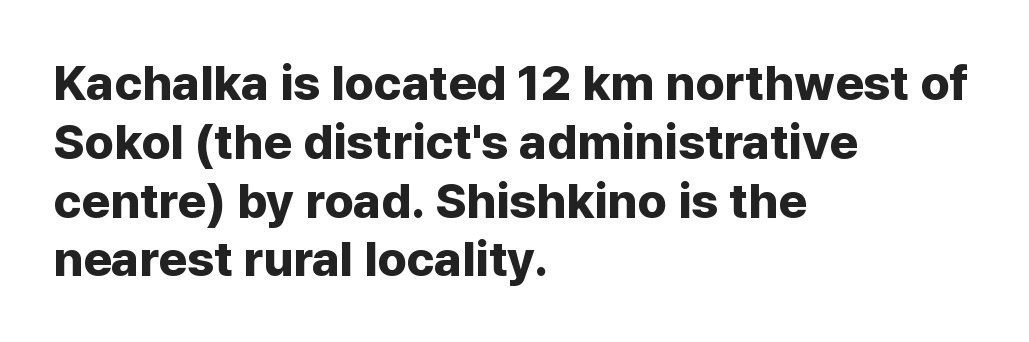
{"serif": "no", "italic": "no", "bold": "yes", "weight": "bold", "width": "normal", "stroke_contrast": "low", "x_height": "medium", "monospaced": "no", "underline": "no", "align": "left", "line_spacing_ratio": 1.2, "letter_spacing": "normal", "letter_spacing_em": 0.0, "glyph_px": 49}
